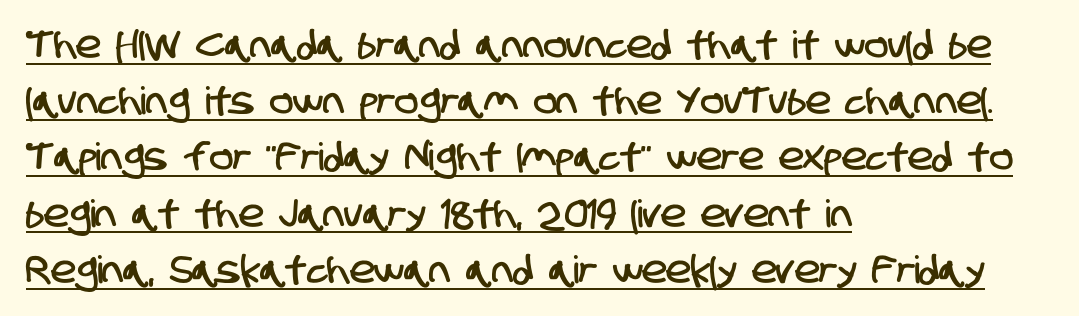
Q: Is the typeface a serif or a sans-serif typeface? A: Sans-serif.
Q: Is the text underlined? A: Yes.
Q: How is the paragraph aligned? A: Left-aligned.
Q: Is the spacing between letters normal or unusually wide? A: Normal.
Q: Is the spacing between lines tight, normal or loose? A: Normal.
Q: Width (condensed, normal, or wide)? A: Condensed.
Q: Stroke contrast? A: Low.
Q: x-height? A: Large.
Q: Monospaced? A: No.
